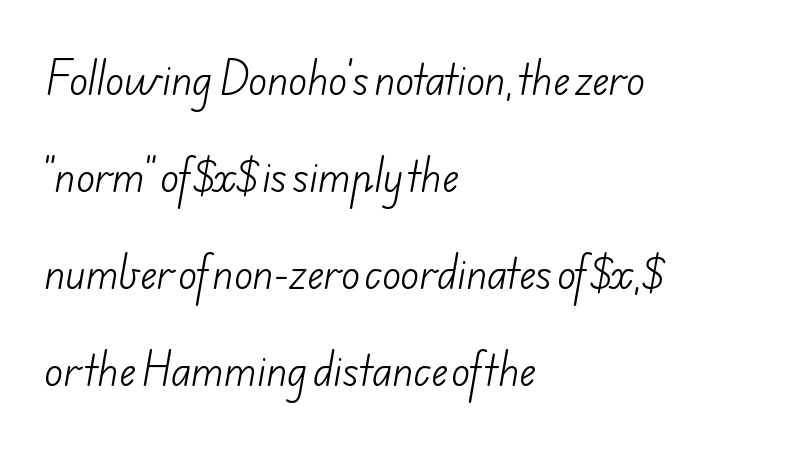
Q: Is the text bold? A: No.
Q: Is the typeface a serif or a sans-serif typeface? A: Sans-serif.
Q: Is the text underlined? A: No.
Q: How is the paragraph aligned? A: Left-aligned.
Q: Is the spacing between letters normal or unusually wide? A: Normal.
Q: Is the spacing between lines tight, normal or loose? A: Loose.
Q: Width (condensed, normal, or wide)? A: Normal.
Q: Stroke contrast? A: Low.
Q: x-height? A: Small.
Q: Monospaced? A: No.
